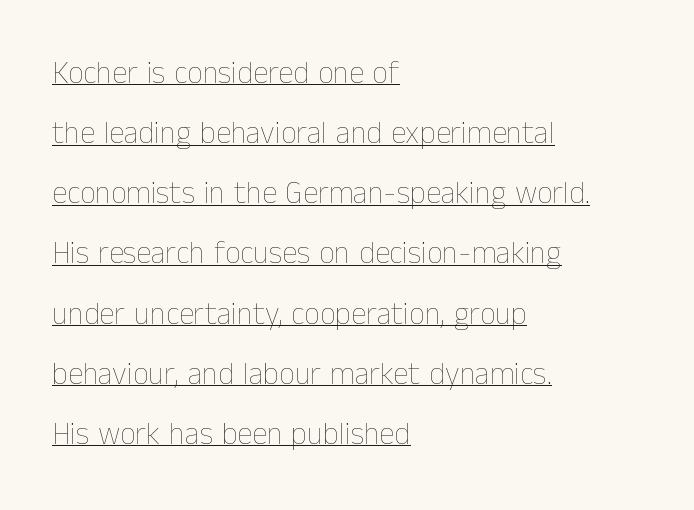
The image shows 31 px thin type, upright; set left-aligned, loose line spacing (1.94x), normal letter spacing, underlined; low stroke contrast and a medium x-height.
